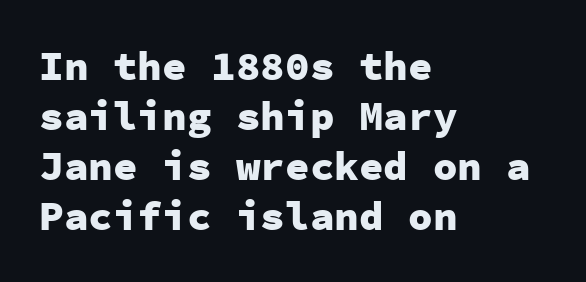
{"serif": "no", "italic": "no", "bold": "yes", "weight": "heavy", "width": "normal", "stroke_contrast": "low", "x_height": "medium", "monospaced": "yes", "underline": "no", "align": "left", "line_spacing_ratio": 1.22, "letter_spacing": "normal", "letter_spacing_em": 0.0, "glyph_px": 41}
